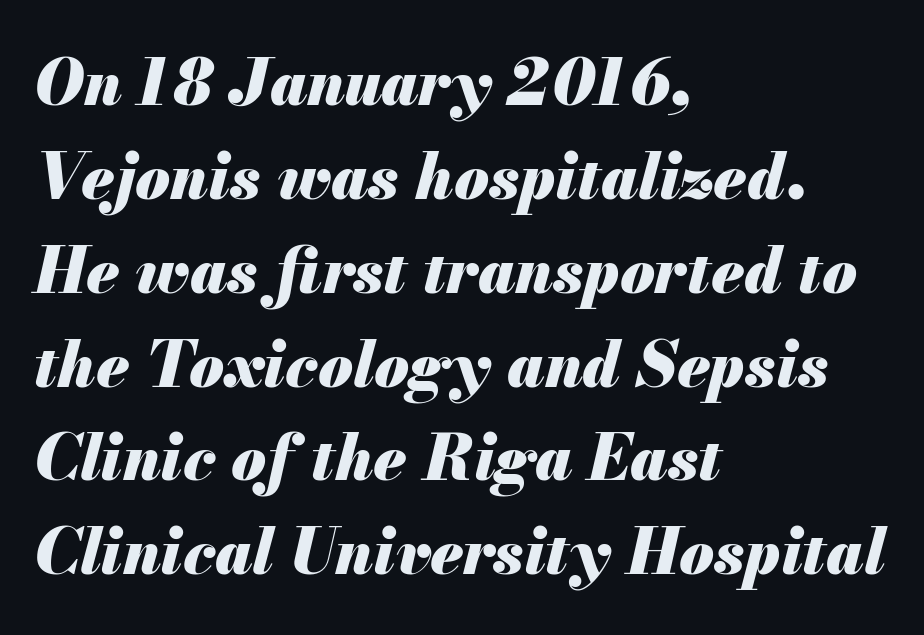
Strokes here are thick enough to call this a true bold. Line spacing here is normal. Students, note that the glyphs here touch the page at normal intervals. Words float on clear page, feet unadorned. You could not count columns in this text — the font is proportionally spaced. Each line starts at the same left margin while the right side varies.
